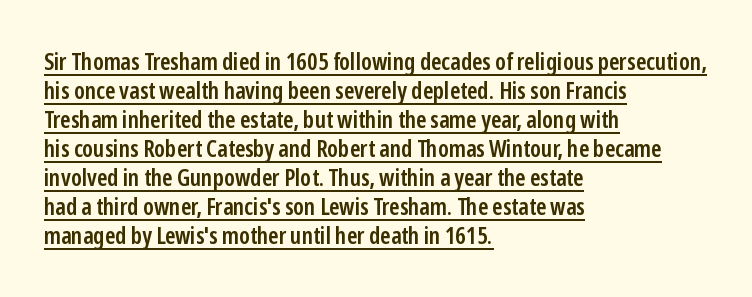
Q: Is the text bold? A: Semi-bold.
Q: Is the text italic (slanted)? A: No, it is upright.
Q: Is the text underlined? A: Yes.
Q: How is the paragraph aligned? A: Left-aligned.
Q: Is the spacing between letters normal or unusually wide? A: Normal.
